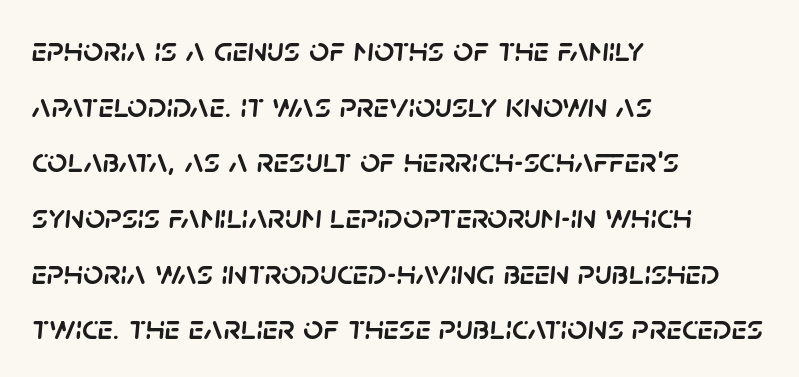
The image shows 35 px text type, italic (leaning right); set left-aligned, normal line spacing (1.59x), normal letter spacing, not underlined; low stroke contrast and a large x-height.
